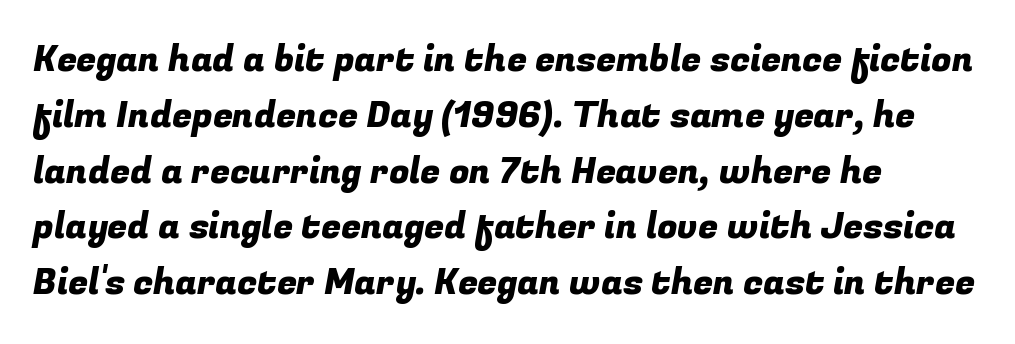
Q: Is the typeface a serif or a sans-serif typeface? A: Sans-serif.
Q: Is the text underlined? A: No.
Q: How is the paragraph aligned? A: Left-aligned.
Q: Is the spacing between letters normal or unusually wide? A: Normal.
Q: Is the spacing between lines tight, normal or loose? A: Normal.
Q: Width (condensed, normal, or wide)? A: Normal.
Q: Stroke contrast? A: Low.
Q: x-height? A: Medium.
Q: Monospaced? A: No.
